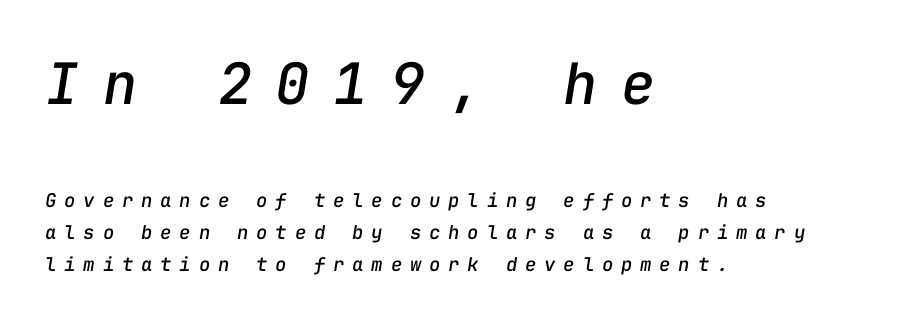
{"italic": "yes", "lean": "right", "slant_degrees": 9, "width": "normal", "stroke_contrast": "low", "x_height": "medium", "monospaced": "yes", "underline": "no", "align": "left", "line_spacing": "normal", "line_spacing_ratio": 1.69, "letter_spacing": "wide", "letter_spacing_em": 0.41, "larger_block": "first", "size_ratio": 3.0, "glyph_px": 57}
